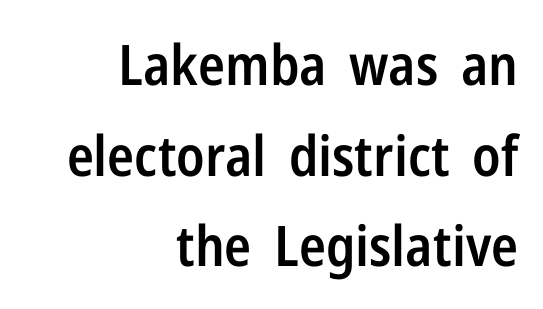
The image shows 56 px semibold, condensed sans-serif type, upright; set right-aligned, normal line spacing (1.62x), normal letter spacing, not underlined; low stroke contrast and a medium x-height.
